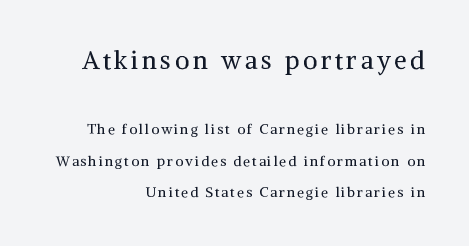
Casual observation: everything's shoved over to the right. Italic? Not at all — the glyphs are vertical. Summary of weight: not heavy and not bold. Reading top to bottom, the characters get smaller at the block break. These lines stand farther apart than default settings would place them.
